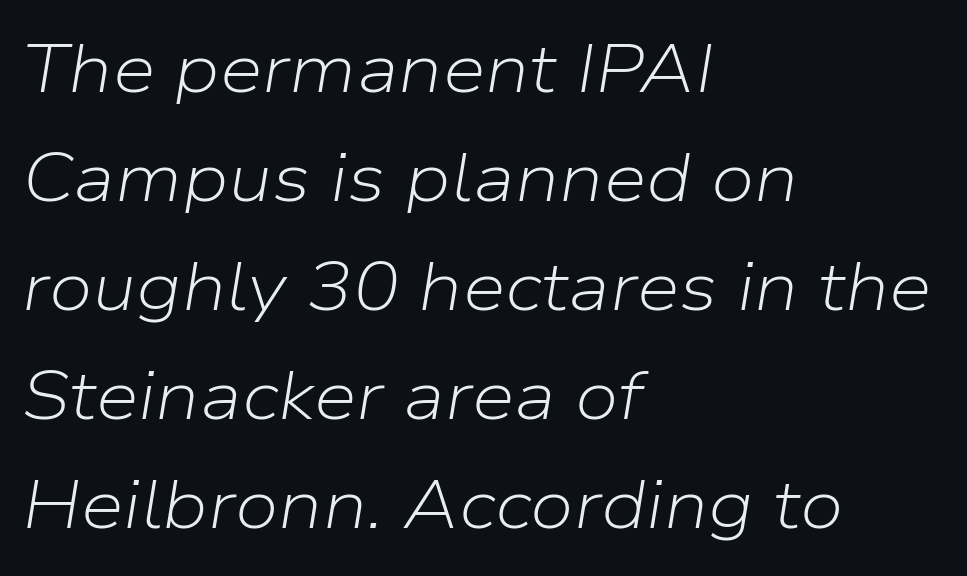
Q: Is the text bold? A: No.
Q: Is the text italic (slanted)? A: Yes, it leans right by about 9 degrees.
Q: Is the text underlined? A: No.
Q: How is the paragraph aligned? A: Left-aligned.
Q: Is the spacing between letters normal or unusually wide? A: Normal.
Q: Is the spacing between lines tight, normal or loose? A: Normal.
Q: Width (condensed, normal, or wide)? A: Normal.
Q: Stroke contrast? A: Low.
Q: x-height? A: Medium.
Q: Monospaced? A: No.
